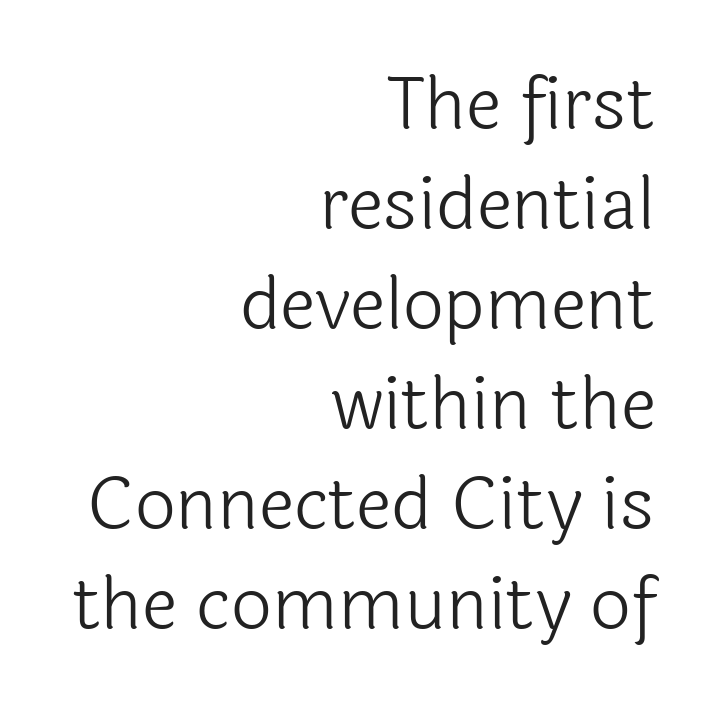
{"serif": "no", "italic": "no", "bold": "no", "weight": "light", "width": "normal", "x_height": "medium", "monospaced": "no", "underline": "no", "align": "right", "line_spacing": "normal", "line_spacing_ratio": 1.39, "letter_spacing": "normal", "letter_spacing_em": 0.0, "glyph_px": 72}
